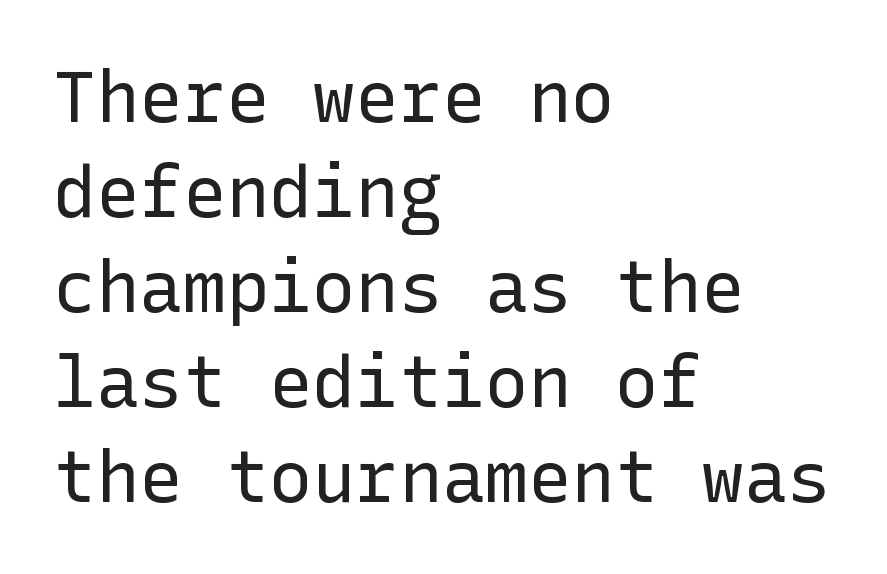
{"serif": "no", "italic": "no", "bold": "no", "weight": "regular", "width": "normal", "stroke_contrast": "low", "x_height": "medium", "underline": "no", "align": "left", "line_spacing": "normal", "line_spacing_ratio": 1.32, "letter_spacing": "normal", "letter_spacing_em": 0.0, "glyph_px": 72}
